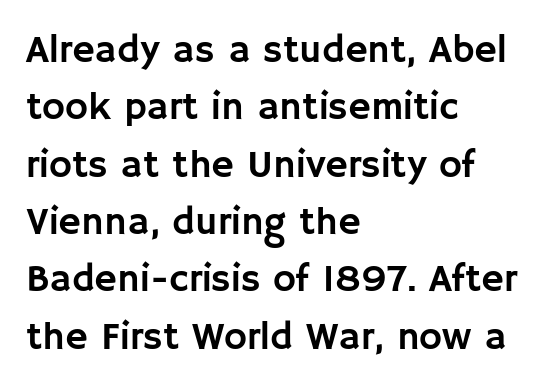
In terms of posture, this sample is upright. Each letter keeps its own natural width here, so spacing adapts to shape. A clean baseline with only descenders dipping below it. Unlike a traditional serif, this face leaves its strokes unadorned. The block of text has a typical density, with ordinary space between rows. Visually the block forms a straight wall on the left and a jagged coastline on the right.
